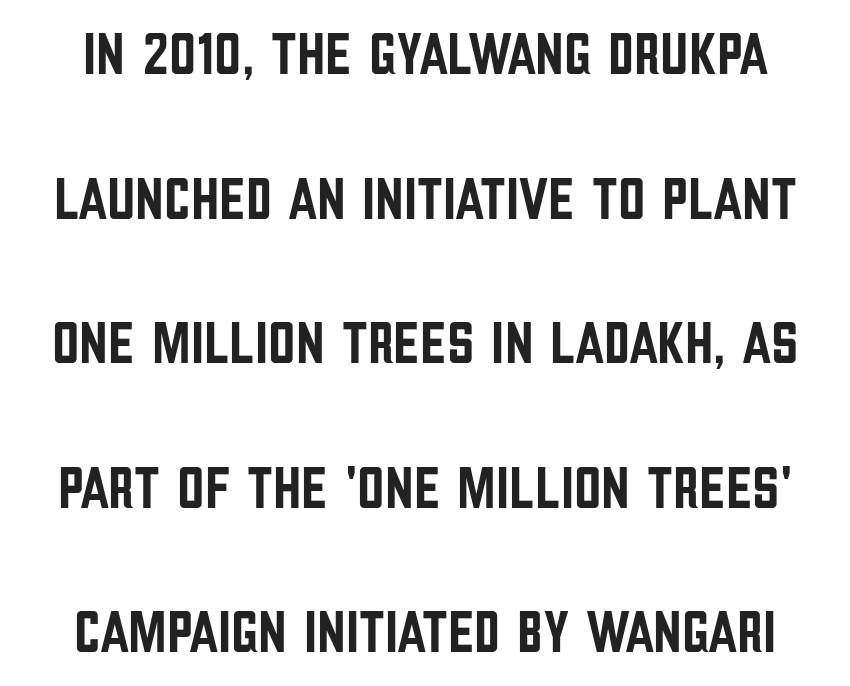
Honestly, the rows look like they've been pulled way apart. These lines keep a tight, regular rhythm from letter to letter. Quick note: not italic, upright. Decoration check: the copy has no underline.
